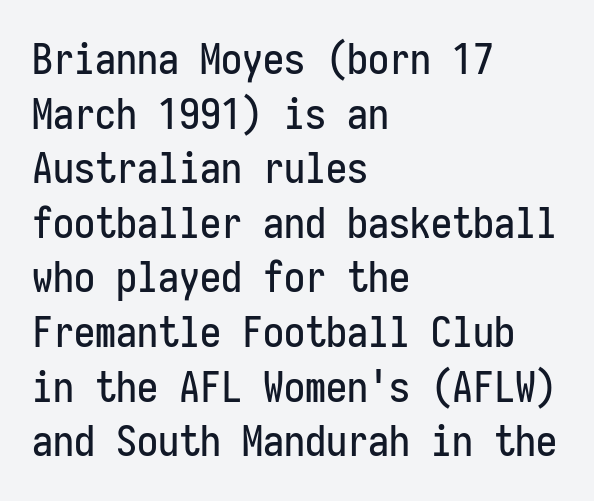
{"serif": "no", "italic": "no", "width": "condensed", "stroke_contrast": "low", "x_height": "medium", "monospaced": "yes", "underline": "no", "align": "left", "line_spacing": "normal", "line_spacing_ratio": 1.3, "letter_spacing": "normal", "letter_spacing_em": 0.0, "glyph_px": 42}
